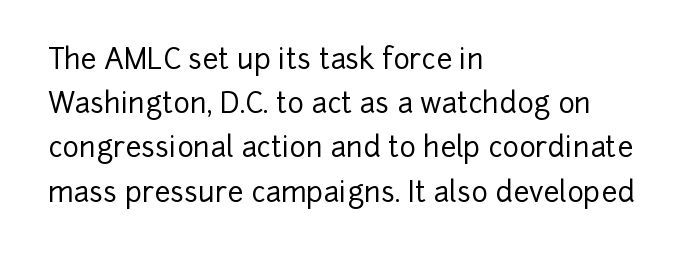
The image shows 28 px sans-serif type, upright; set left-aligned, normal line spacing (1.58x), normal letter spacing, not underlined; low stroke contrast and a medium x-height.
